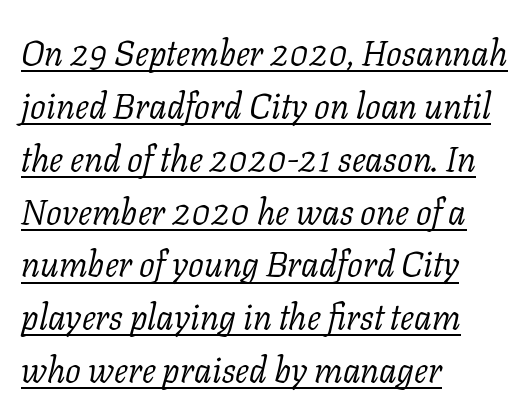
Q: Is the text bold? A: No.
Q: Is the text italic (slanted)? A: Yes, it leans right by about 11 degrees.
Q: Is the typeface a serif or a sans-serif typeface? A: Serif.
Q: Is the text underlined? A: Yes.
Q: How is the paragraph aligned? A: Left-aligned.
Q: Is the spacing between letters normal or unusually wide? A: Normal.
Q: Is the spacing between lines tight, normal or loose? A: Normal.
Q: Width (condensed, normal, or wide)? A: Normal.
Q: Stroke contrast? A: Low.
Q: x-height? A: Medium.
Q: Monospaced? A: No.
